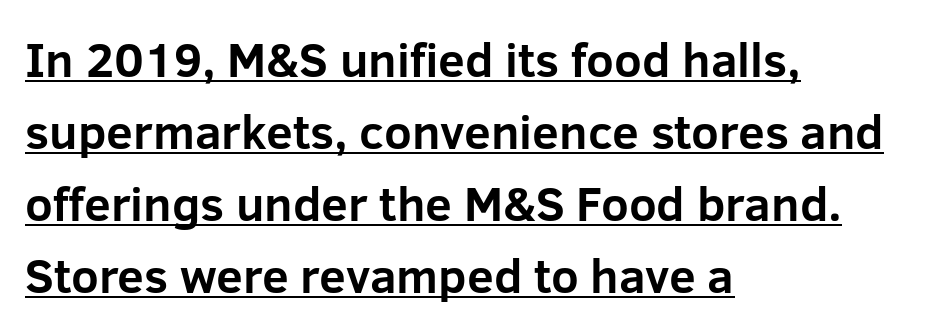
{"serif": "no", "italic": "no", "bold": "yes", "weight": "bold", "width": "normal", "stroke_contrast": "low", "x_height": "medium", "monospaced": "no", "underline": "yes", "align": "left", "line_spacing": "normal", "line_spacing_ratio": 1.5, "letter_spacing": "normal", "letter_spacing_em": 0.0, "glyph_px": 48}
